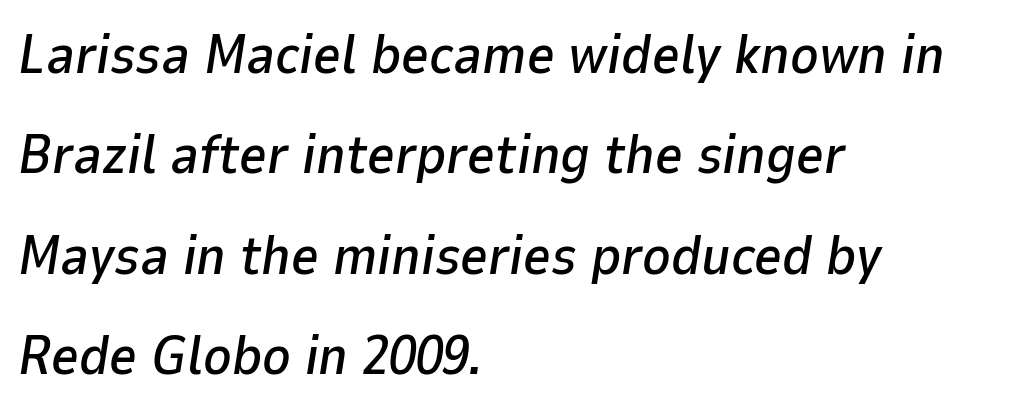
Q: Is the text italic (slanted)? A: Yes, it leans right by about 9 degrees.
Q: Is the text underlined? A: No.
Q: How is the paragraph aligned? A: Left-aligned.
Q: Is the spacing between letters normal or unusually wide? A: Normal.
Q: Width (condensed, normal, or wide)? A: Normal.
Q: Stroke contrast? A: Low.
Q: x-height? A: Medium.
Q: Monospaced? A: No.
